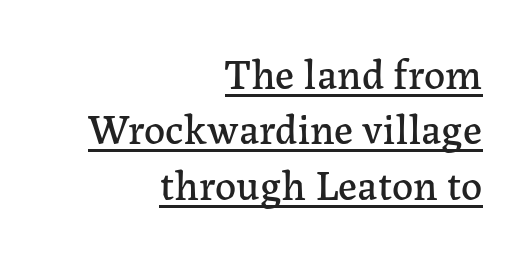
Q: Is the text italic (slanted)? A: No, it is upright.
Q: Is the typeface a serif or a sans-serif typeface? A: Serif.
Q: Is the text underlined? A: Yes.
Q: How is the paragraph aligned? A: Right-aligned.
Q: Is the spacing between letters normal or unusually wide? A: Normal.
Q: Is the spacing between lines tight, normal or loose? A: Normal.
Q: Width (condensed, normal, or wide)? A: Normal.
Q: Stroke contrast? A: Low.
Q: x-height? A: Medium.
Q: Monospaced? A: No.
